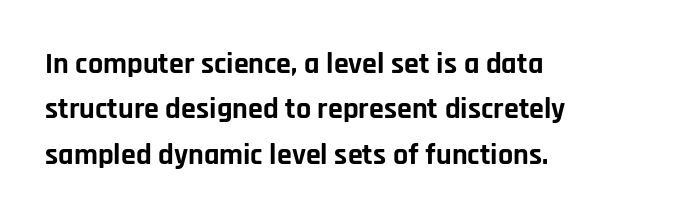
Q: Is the text bold? A: Yes.
Q: Is the text italic (slanted)? A: No, it is upright.
Q: Is the typeface a serif or a sans-serif typeface? A: Sans-serif.
Q: Is the text underlined? A: No.
Q: How is the paragraph aligned? A: Left-aligned.
Q: Is the spacing between letters normal or unusually wide? A: Normal.
Q: Is the spacing between lines tight, normal or loose? A: Normal.
Q: Width (condensed, normal, or wide)? A: Normal.
Q: Stroke contrast? A: Low.
Q: x-height? A: Large.
Q: Monospaced? A: No.
